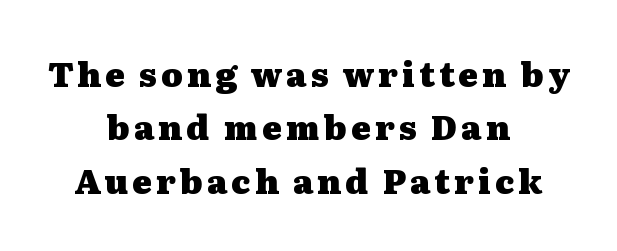
The image shows 33 px heavy, wide serif type, upright; set centered, normal line spacing (1.62x), not underlined; medium stroke contrast and a medium x-height.
